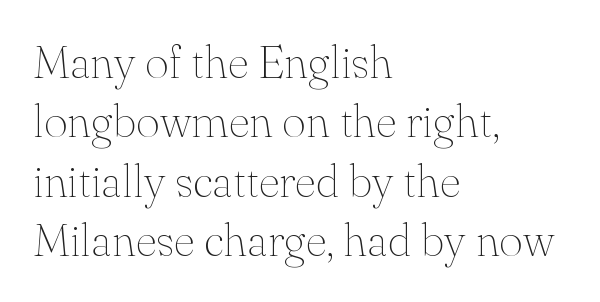
{"serif": "yes", "italic": "no", "bold": "no", "weight": "thin", "width": "normal", "stroke_contrast": "medium", "x_height": "small", "monospaced": "no", "underline": "no", "align": "left", "line_spacing": "normal", "line_spacing_ratio": 1.29, "letter_spacing": "normal", "letter_spacing_em": 0.0, "glyph_px": 46}
